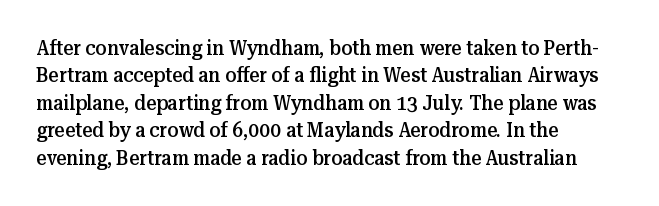
The image shows 20 px text type, upright; set left-aligned, normal line spacing (1.37x), normal letter spacing, not underlined.
